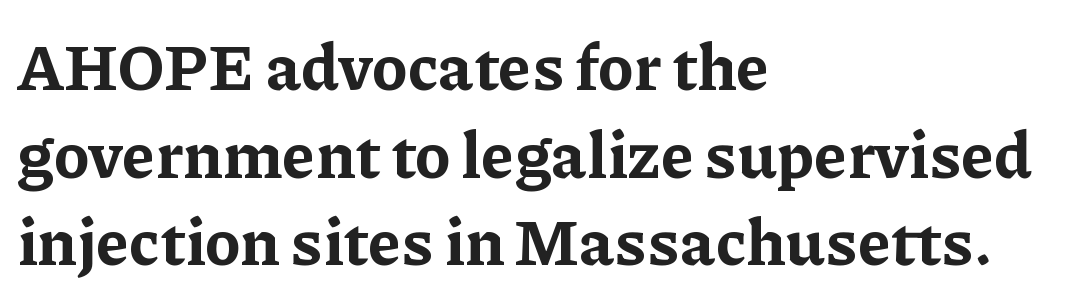
Line starts are locked; line ends wander. Weight check: bold — yes, fully. Words appear dense and cohesive because spacing is normal. Has an underline been added? It has not. Reading down the column, the eye jumps a familiar distance to each next line. Ordinary non-slanted type is in use.
